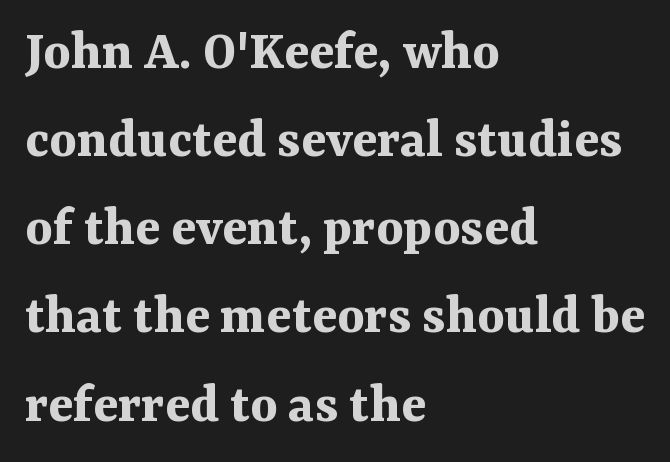
The image shows 58 px bold serif type, upright; set left-aligned, normal line spacing (1.52x), normal letter spacing, not underlined; medium stroke contrast and a medium x-height.
